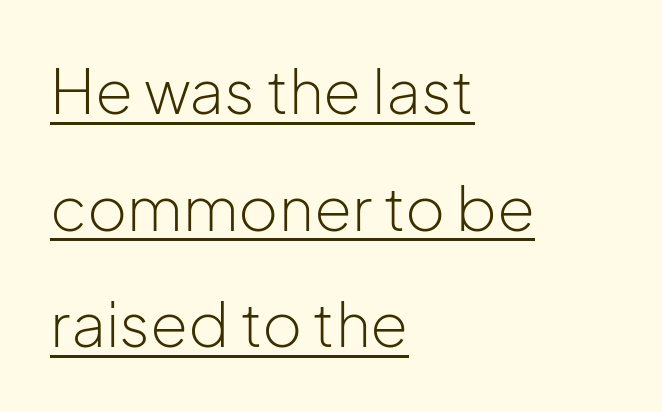
This sample uses an upright cut, with every glyph sitting square on the baseline. Vertically, the passage feels expansive, rows floating well apart. All the whitespace from short lines collects on the right. This sample uses a sans-serif face.
